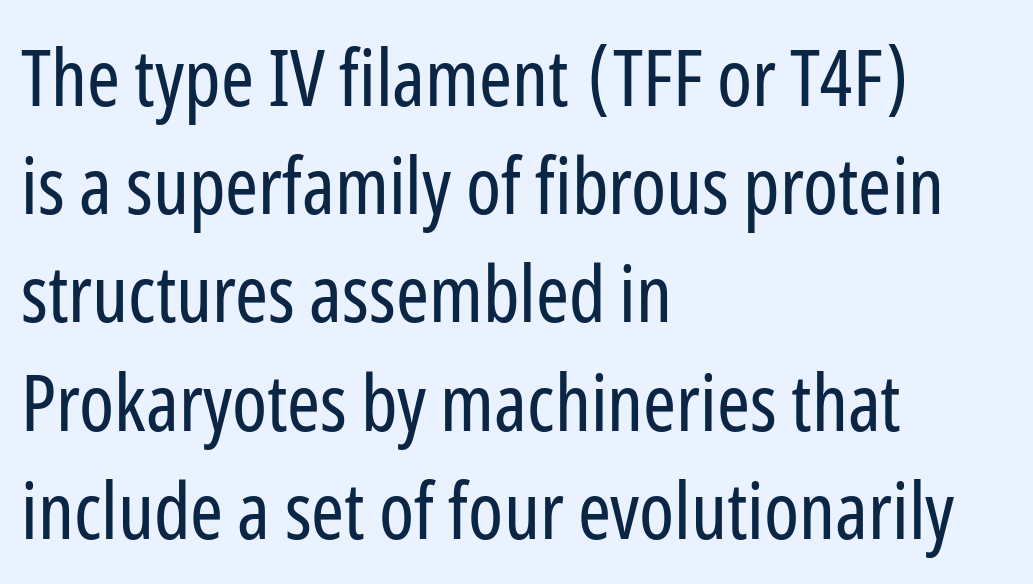
Q: Is the text bold? A: No.
Q: Is the text italic (slanted)? A: No, it is upright.
Q: Is the typeface a serif or a sans-serif typeface? A: Sans-serif.
Q: Is the text underlined? A: No.
Q: How is the paragraph aligned? A: Left-aligned.
Q: Is the spacing between letters normal or unusually wide? A: Normal.
Q: Is the spacing between lines tight, normal or loose? A: Normal.
Q: Width (condensed, normal, or wide)? A: Condensed.
Q: Stroke contrast? A: Low.
Q: x-height? A: Medium.
Q: Monospaced? A: No.
